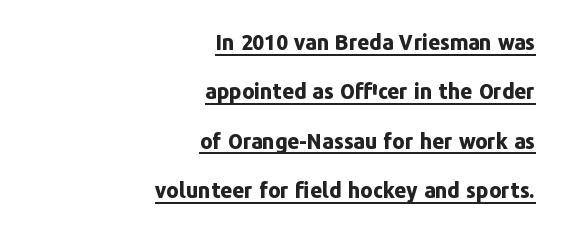
The line-height multiplier appears high, well above default. The rag falls on the left side of this text block. Is the type bold? Yes — the strokes are clearly thick and heavy. Nothing unusual about the tracking: characters are spaced as the font intends. The letters stand upright; this is a roman face. Honestly, the underline is the first thing you notice here.
